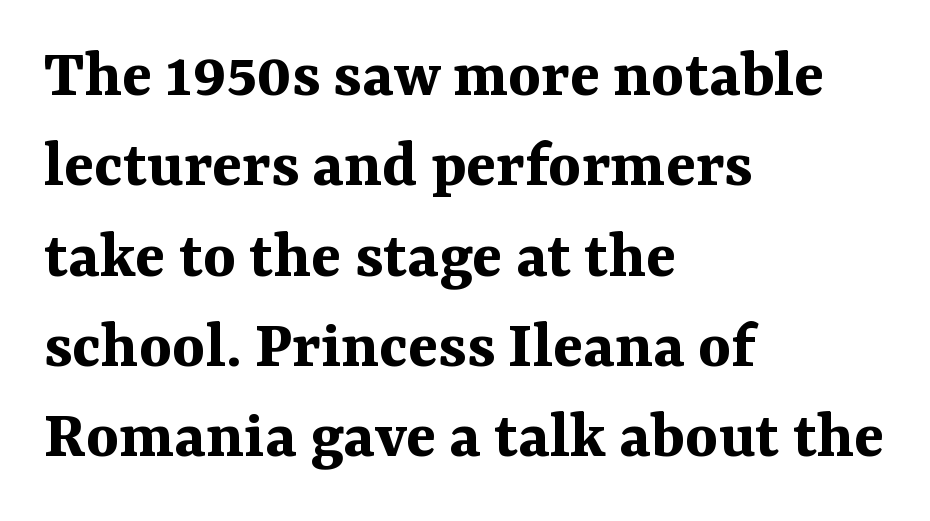
Q: Is the text bold? A: Yes.
Q: Is the text italic (slanted)? A: No, it is upright.
Q: Is the typeface a serif or a sans-serif typeface? A: Serif.
Q: Is the text underlined? A: No.
Q: How is the paragraph aligned? A: Left-aligned.
Q: Is the spacing between letters normal or unusually wide? A: Normal.
Q: Is the spacing between lines tight, normal or loose? A: Normal.
Q: Width (condensed, normal, or wide)? A: Normal.
Q: Stroke contrast? A: Medium.
Q: x-height? A: Medium.
Q: Monospaced? A: No.
